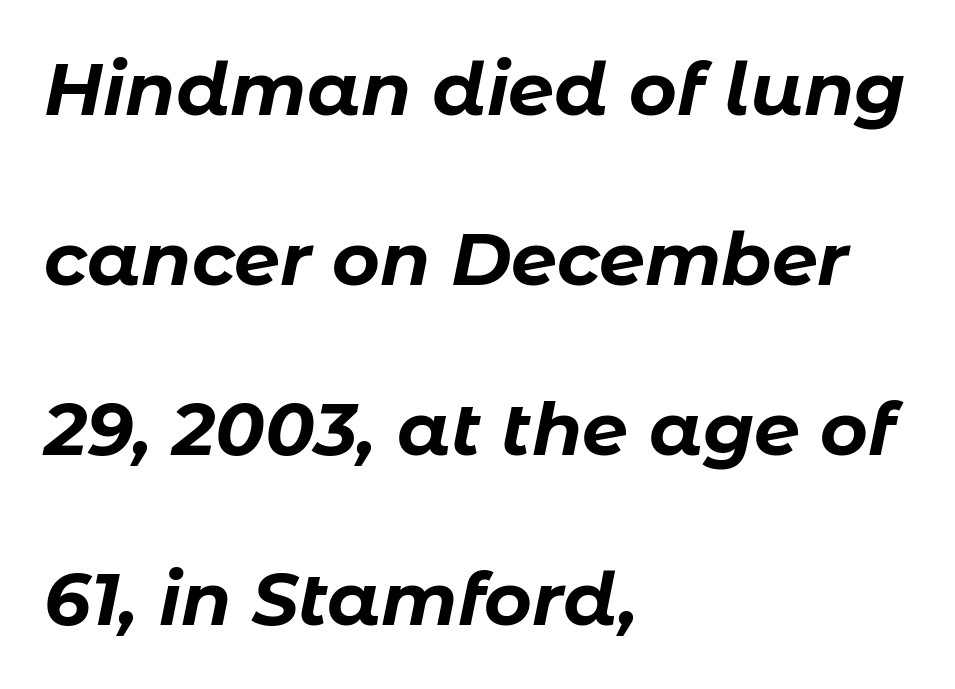
{"italic": "yes", "lean": "right", "slant_degrees": 11, "bold": "yes", "weight": "bold", "width": "normal", "stroke_contrast": "low", "x_height": "medium", "monospaced": "no", "underline": "no", "align": "left", "line_spacing": "loose", "line_spacing_ratio": 2.33, "letter_spacing": "normal", "letter_spacing_em": 0.0, "glyph_px": 73}
